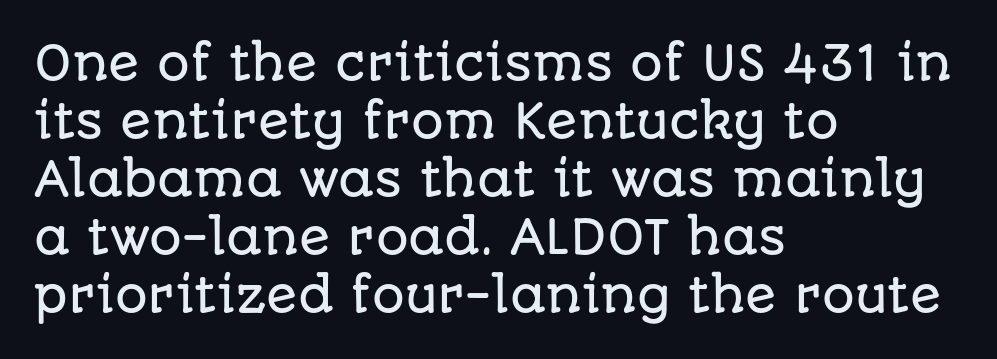
{"serif": "no", "italic": "no", "width": "normal", "stroke_contrast": "low", "x_height": "large", "monospaced": "no", "underline": "no", "align": "left", "line_spacing": "normal", "line_spacing_ratio": 1.26, "letter_spacing": "normal", "letter_spacing_em": 0.0, "glyph_px": 46}
